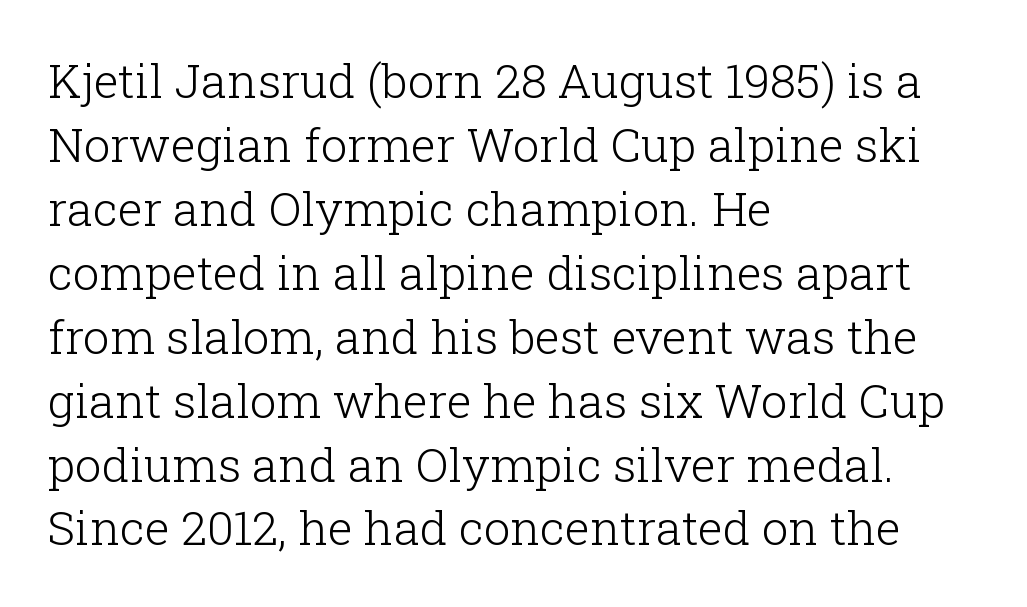
The image shows 47 px light serif type, upright; set left-aligned, normal line spacing (1.36x), normal letter spacing, not underlined; low stroke contrast and a medium x-height.
